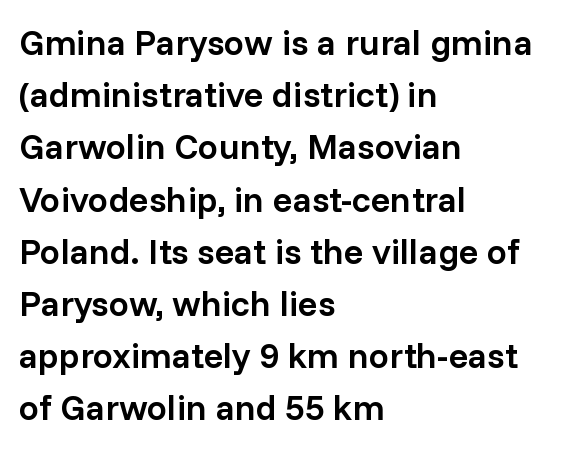
{"serif": "no", "italic": "no", "bold": "semi", "weight": "semibold", "width": "normal", "stroke_contrast": "low", "x_height": "medium", "monospaced": "no", "underline": "no", "align": "left", "line_spacing": "normal", "line_spacing_ratio": 1.45, "letter_spacing": "normal", "letter_spacing_em": 0.0, "glyph_px": 36}
